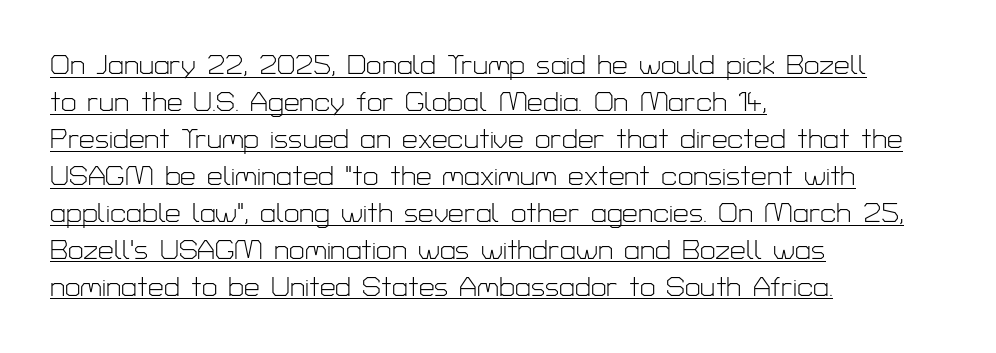
{"serif": "no", "italic": "no", "bold": "no", "weight": "light", "width": "normal", "stroke_contrast": "low", "x_height": "medium", "monospaced": "no", "underline": "yes", "align": "left", "line_spacing": "normal", "line_spacing_ratio": 1.32, "letter_spacing": "normal", "letter_spacing_em": 0.0, "glyph_px": 28}
